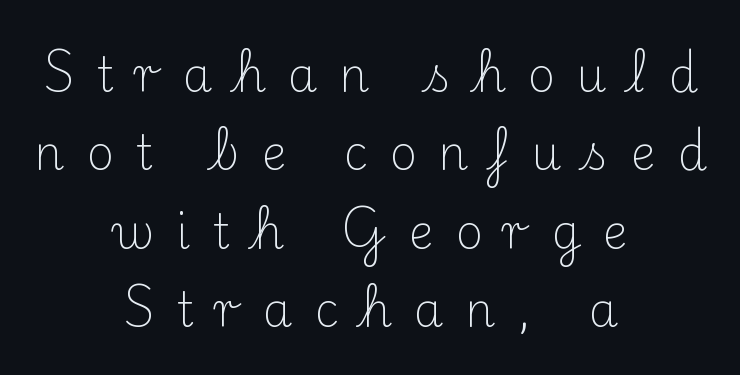
{"serif": "yes", "italic": "no", "bold": "no", "weight": "light", "width": "normal", "stroke_contrast": "medium", "x_height": "small", "monospaced": "no", "underline": "no", "align": "center", "line_spacing": "normal", "line_spacing_ratio": 1.67, "letter_spacing": "wide", "letter_spacing_em": 0.46, "glyph_px": 47}
